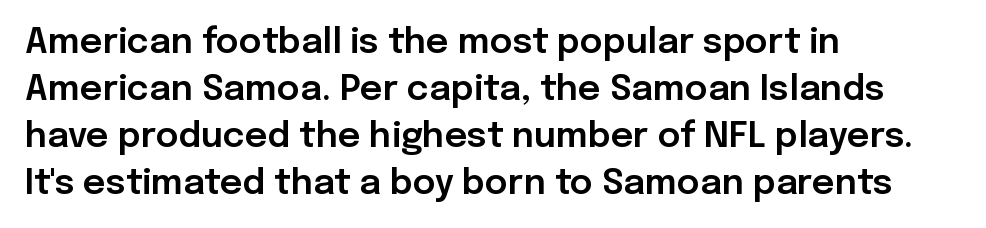
{"serif": "no", "italic": "no", "width": "normal", "stroke_contrast": "low", "x_height": "medium", "monospaced": "no", "underline": "no", "align": "left", "line_spacing": "normal", "line_spacing_ratio": 1.34, "letter_spacing": "normal", "letter_spacing_em": 0.0, "glyph_px": 35}
